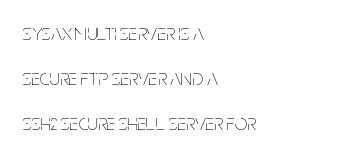
The passage shown stacks its lines with a broad gap. The specimen reads as upright at a glance. Layout note: lines flush left. The tracking reads as untouched default to a designer's eye.
